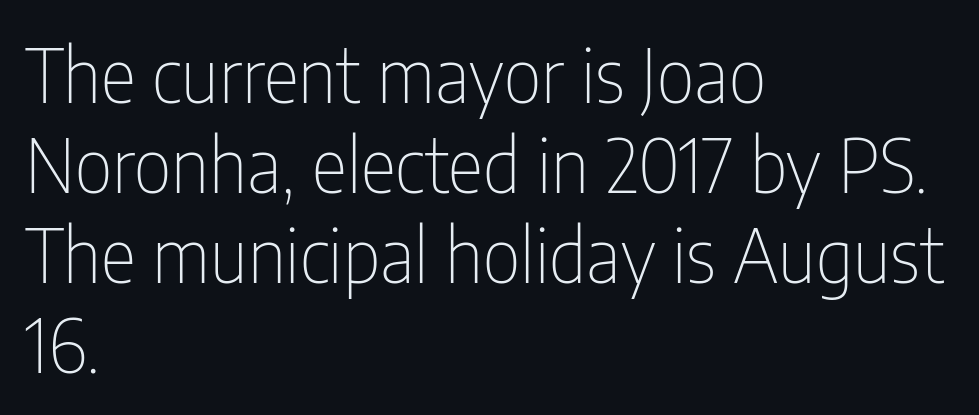
{"serif": "no", "italic": "no", "bold": "no", "weight": "thin", "width": "condensed", "stroke_contrast": "low", "x_height": "medium", "monospaced": "no", "underline": "no", "align": "left", "line_spacing_ratio": 1.2, "letter_spacing": "normal", "letter_spacing_em": 0.0, "glyph_px": 75}
